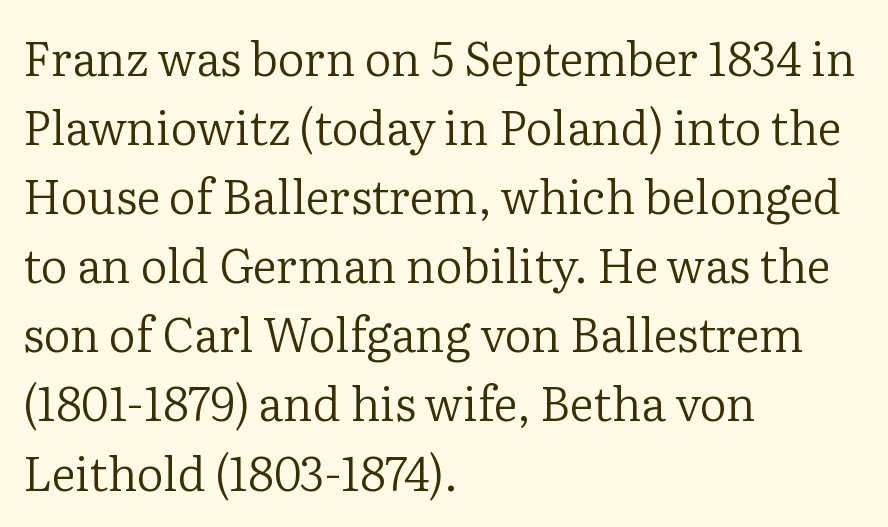
The image shows 47 px regular-weight serif type, upright; set left-aligned, normal line spacing (1.47x), normal letter spacing, not underlined; low stroke contrast and a medium x-height.
